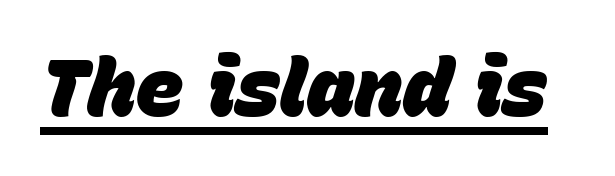
Each letter keeps its own natural width here, so spacing adapts to shape. Characters are canted at an angle relative to the baseline's perpendicular. Heavy-handed strokes throughout: this text is bold. Compared with typical body copy, the letter spacing here is the same. A typographer would call this underscored text.
